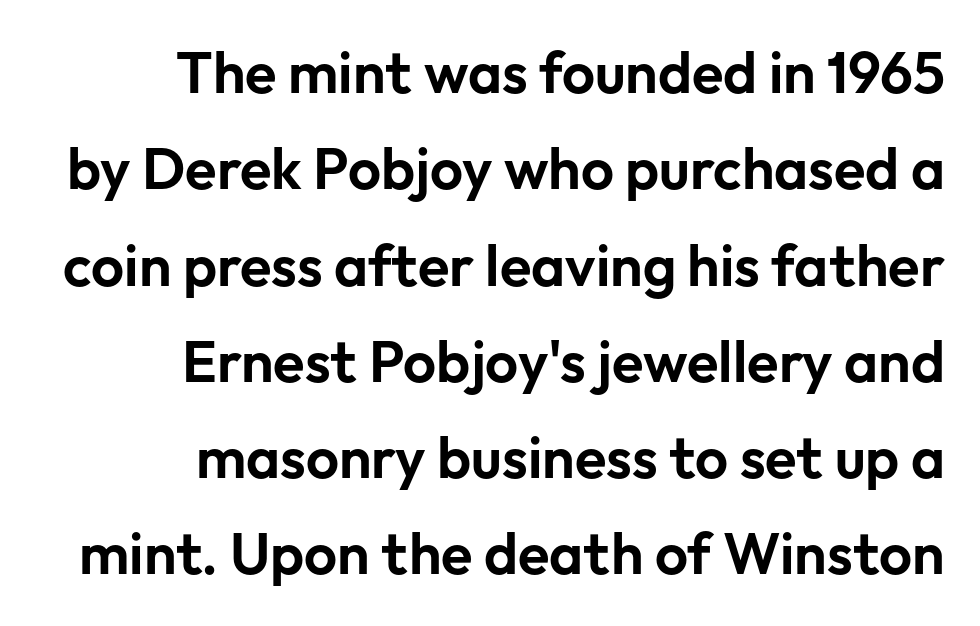
The image shows 58 px sans-serif type, upright; set right-aligned, normal line spacing (1.66x), normal letter spacing, not underlined; low stroke contrast and a medium x-height.
